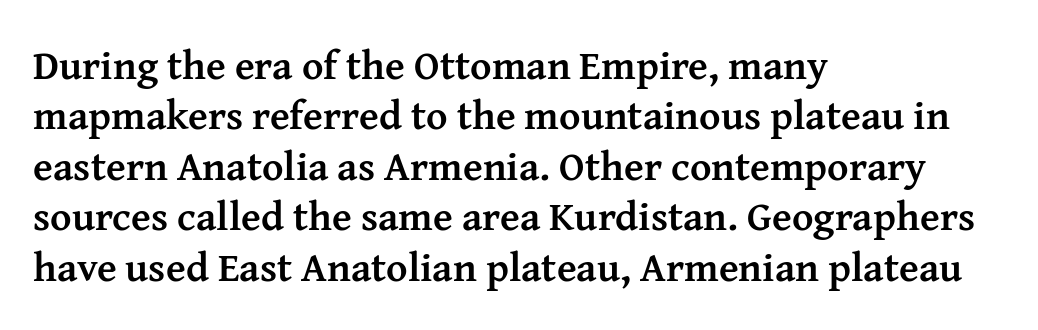
The image shows 41 px semibold serif type, upright; set left-aligned, line spacing 1.23x, normal letter spacing, not underlined; medium stroke contrast and a medium x-height.
